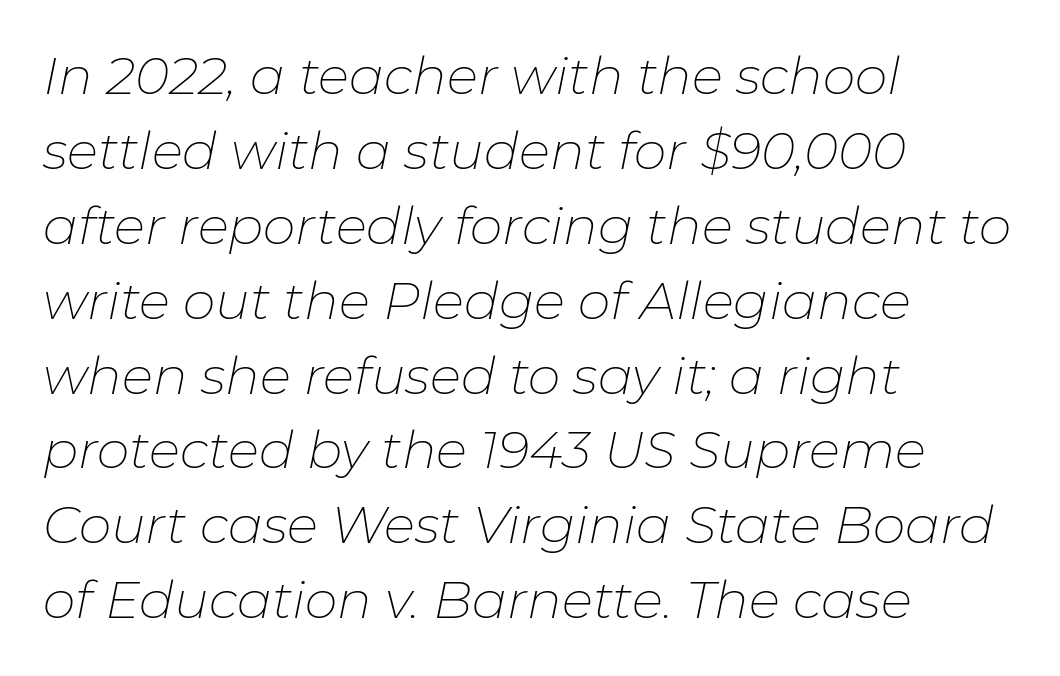
The image shows 52 px thin type, italic (leaning right); set left-aligned, normal line spacing (1.44x), normal letter spacing, not underlined; low stroke contrast and a medium x-height.
